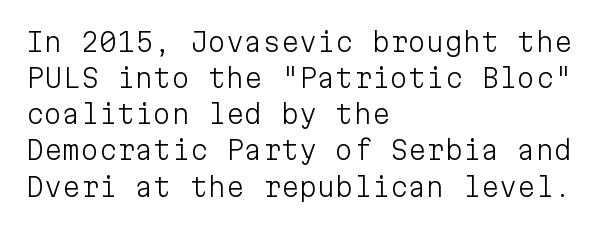
Teacher's note: observe the even left margin — that is flush-left alignment. Students, note that the glyphs here touch the page at normal intervals. Do the letters lean? They stand straight. Descenders hang freely into open space. Stem width sits at or under what a default text font uses.
